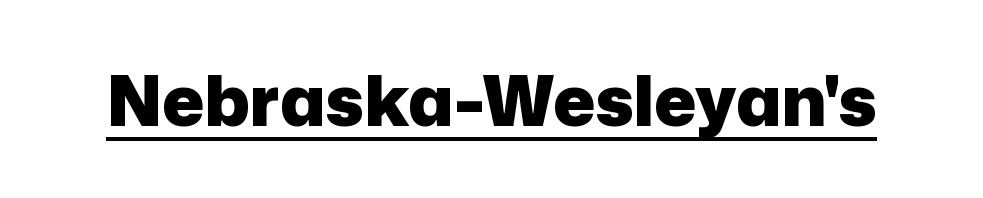
{"serif": "no", "italic": "no", "bold": "yes", "weight": "heavy", "width": "normal", "stroke_contrast": "low", "x_height": "medium", "monospaced": "no", "underline": "yes", "letter_spacing": "normal", "letter_spacing_em": 0.0, "glyph_px": 70}
